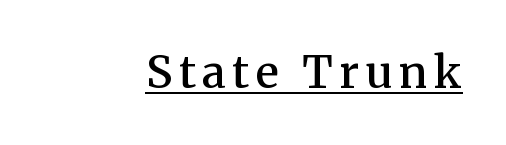
Moderately thickened strokes mark this as semibold type. The passage shown is typed in a proportional face where columns would drift. Classification — serif. Underlining? Definitely there. Posture: vertical.
